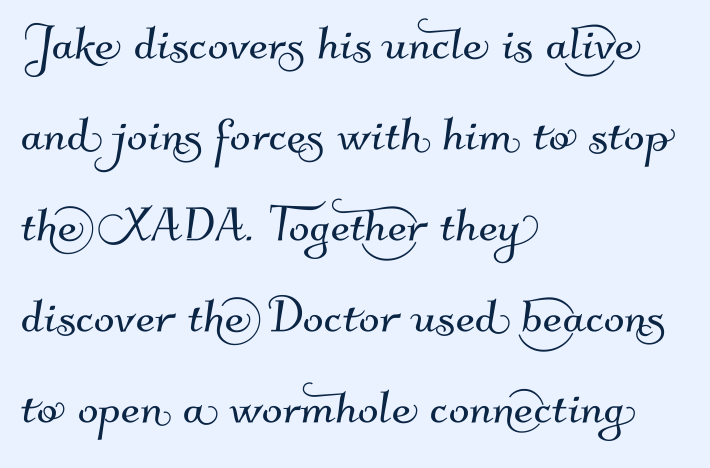
Q: Is the typeface a serif or a sans-serif typeface? A: Sans-serif.
Q: Is the text underlined? A: No.
Q: How is the paragraph aligned? A: Left-aligned.
Q: Is the spacing between letters normal or unusually wide? A: Normal.
Q: Is the spacing between lines tight, normal or loose? A: Normal.
Q: Width (condensed, normal, or wide)? A: Normal.
Q: Stroke contrast? A: Medium.
Q: x-height? A: Small.
Q: Monospaced? A: No.
